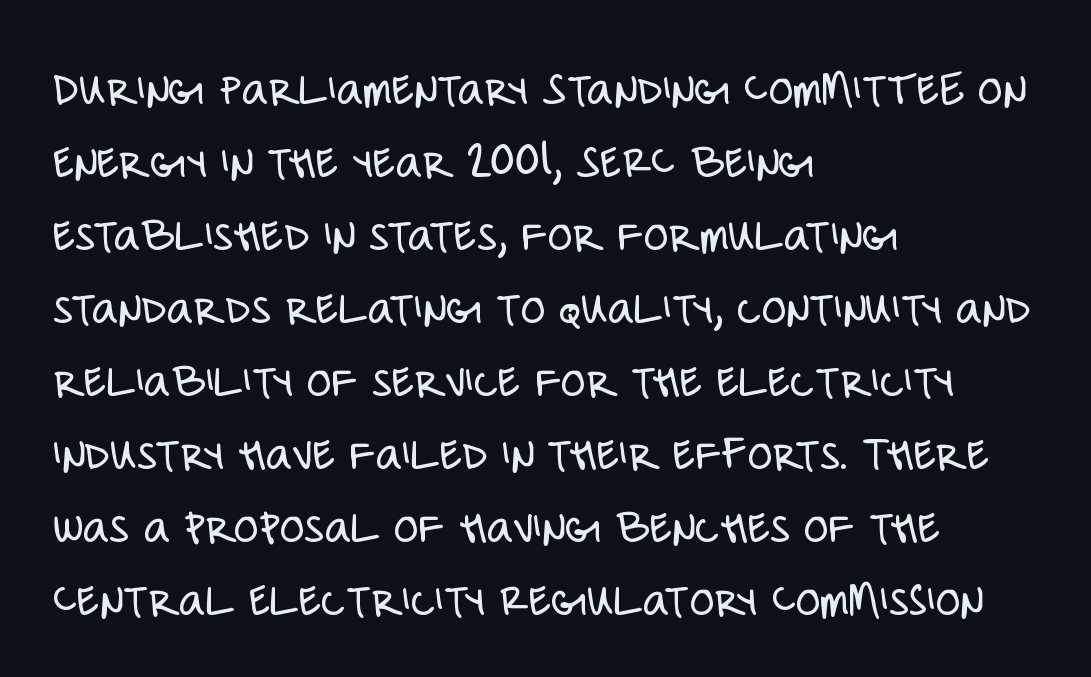
The image shows 50 px light, condensed sans-serif type, upright; set left-aligned, normal line spacing (1.46x), normal letter spacing, not underlined; low stroke contrast and a large x-height.
